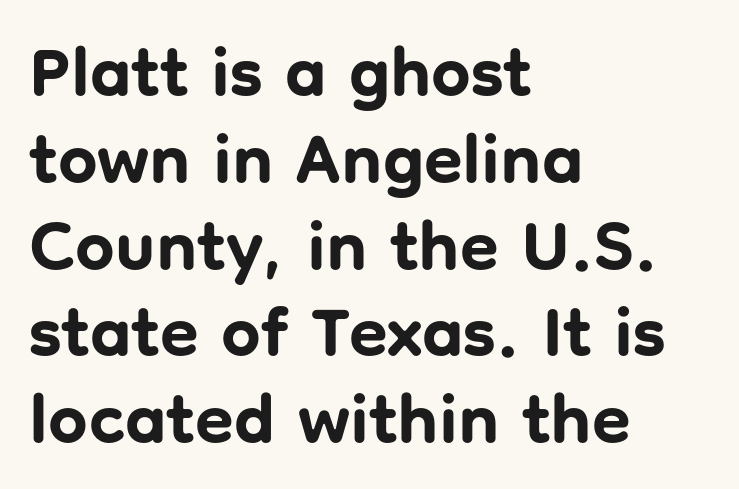
{"serif": "no", "italic": "no", "bold": "yes", "weight": "bold", "width": "normal", "stroke_contrast": "low", "x_height": "medium", "monospaced": "no", "underline": "no", "align": "left", "line_spacing_ratio": 1.24, "letter_spacing": "normal", "letter_spacing_em": 0.0, "glyph_px": 70}
